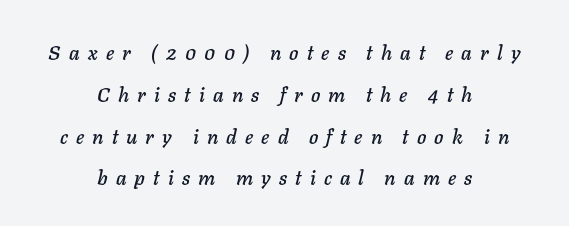
{"italic": "yes", "lean": "right", "slant_degrees": 11, "underline": "no", "align": "center", "line_spacing": "loose", "line_spacing_ratio": 2.09, "letter_spacing": "wide", "letter_spacing_em": 0.41, "glyph_px": 20}
